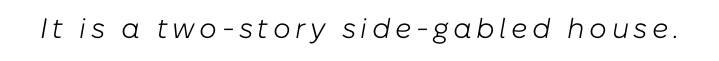
The image shows 28 px light type, italic (leaning right); set not underlined; low stroke contrast and a medium x-height.
